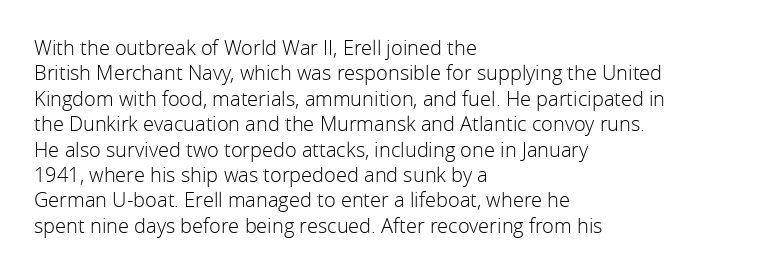
The rows are spaced the way most documents space them. Weight: in the light-to-regular range. Each word holds together tightly as a unit, with standard inter-letter gaps. Nobody drew a line under any word here.
